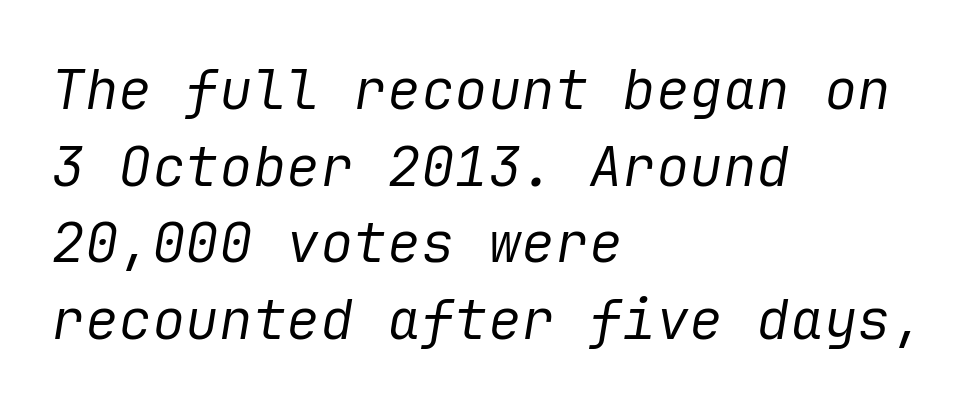
Q: Is the text bold? A: No.
Q: Is the text italic (slanted)? A: Yes, it leans right by about 9 degrees.
Q: Is the text underlined? A: No.
Q: How is the paragraph aligned? A: Left-aligned.
Q: Is the spacing between letters normal or unusually wide? A: Normal.
Q: Is the spacing between lines tight, normal or loose? A: Normal.
Q: Width (condensed, normal, or wide)? A: Normal.
Q: Stroke contrast? A: Low.
Q: x-height? A: Medium.
